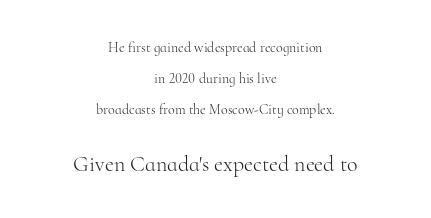
The image shows 22 px text type, upright; set centered, loose line spacing (2.23x), normal letter spacing, not underlined; the second (bottom) block is 1.57x larger.
